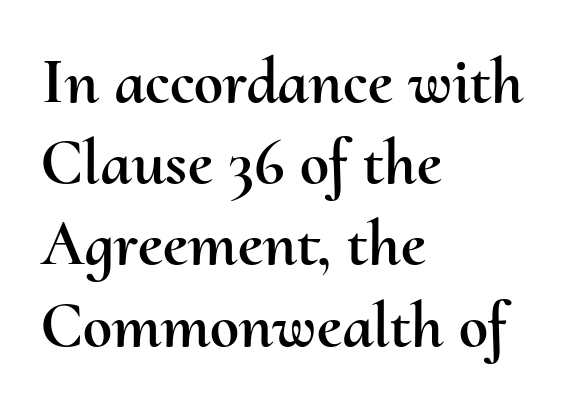
{"italic": "no", "width": "normal", "stroke_contrast": "medium", "x_height": "small", "monospaced": "no", "underline": "no", "align": "left", "line_spacing_ratio": 1.23, "letter_spacing": "normal", "letter_spacing_em": 0.0, "glyph_px": 66}
